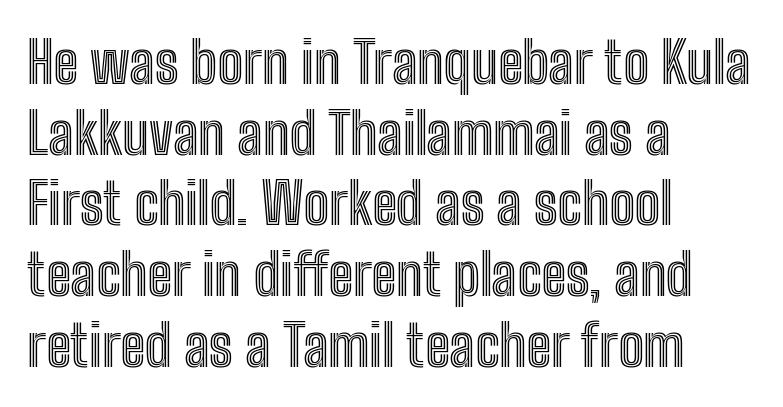
The image shows 57 px condensed type, upright; set left-aligned, line spacing 1.24x, normal letter spacing, not underlined; a medium x-height.
